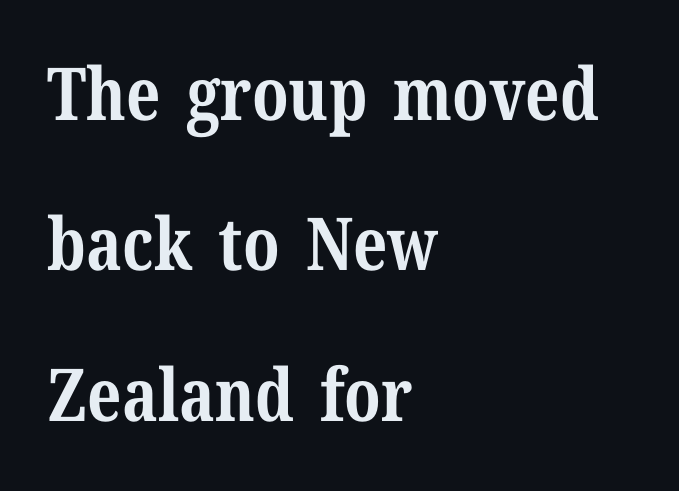
{"serif": "yes", "italic": "no", "bold": "yes", "weight": "bold", "width": "normal", "stroke_contrast": "medium", "x_height": "medium", "monospaced": "no", "underline": "no", "align": "left", "line_spacing": "loose", "line_spacing_ratio": 2.06, "letter_spacing": "normal", "letter_spacing_em": 0.0, "glyph_px": 73}
